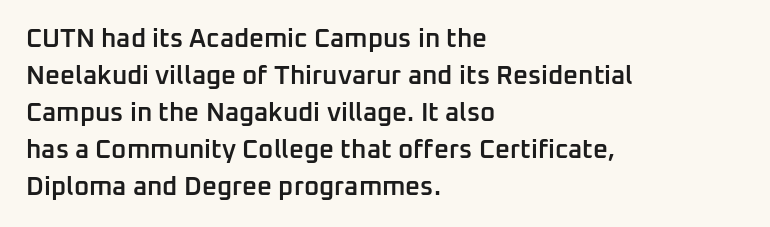
Q: Is the text bold? A: Semi-bold.
Q: Is the text italic (slanted)? A: No, it is upright.
Q: Is the text underlined? A: No.
Q: How is the paragraph aligned? A: Left-aligned.
Q: Is the spacing between letters normal or unusually wide? A: Normal.
Q: Is the spacing between lines tight, normal or loose? A: Normal.
